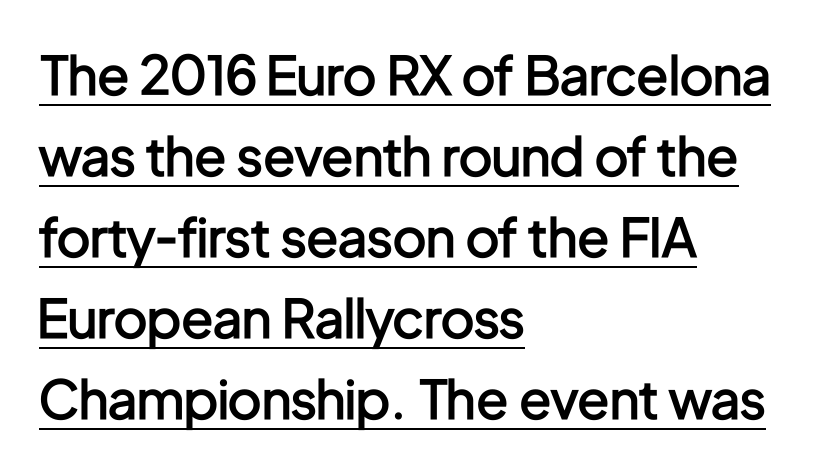
{"serif": "no", "italic": "no", "bold": "semi", "weight": "semibold", "width": "condensed", "stroke_contrast": "low", "x_height": "medium", "monospaced": "no", "underline": "yes", "align": "left", "line_spacing": "normal", "line_spacing_ratio": 1.53, "letter_spacing": "normal", "letter_spacing_em": 0.0, "glyph_px": 53}
